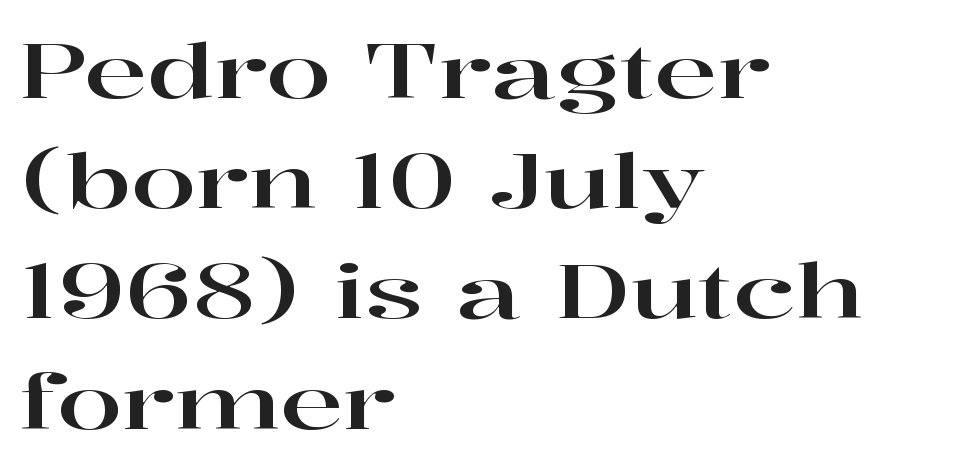
{"serif": "yes", "italic": "no", "width": "wide", "stroke_contrast": "high", "x_height": "medium", "monospaced": "no", "underline": "no", "align": "left", "line_spacing": "normal", "line_spacing_ratio": 1.47, "letter_spacing": "normal", "letter_spacing_em": 0.0, "glyph_px": 75}
